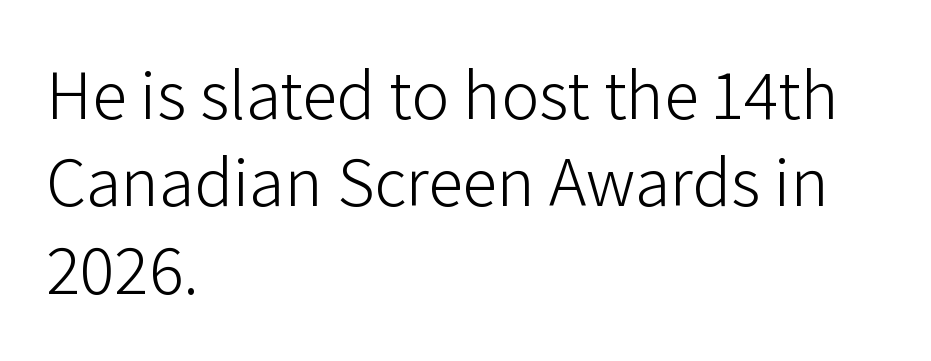
Weight: regular or lighter. This sample uses a sans-serif face. This rendering features lettering with no underline. Casual observation: everything's shoved over to the left. This sample uses an upright cut, with every glyph sitting square on the baseline. Each letter keeps its own natural width here, so spacing adapts to shape.
